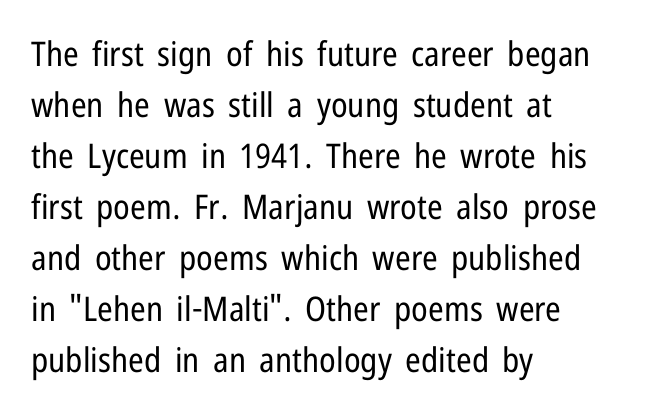
The image shows 34 px regular-weight, condensed sans-serif type, upright; set left-aligned, normal line spacing (1.5x), normal letter spacing, not underlined; low stroke contrast and a medium x-height.
